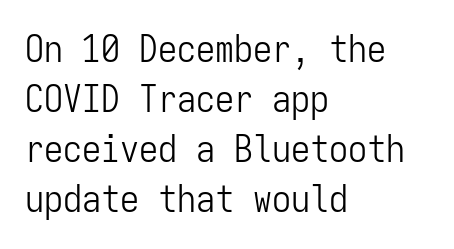
A roman cut, with each character standing at attention. Inter-character spacing is left at the font's built-in metrics. The face used here is a sans, in the tradition of grotesques and geometrics. The letterforms sit at book weight or below. Check the space under the baseline: it is left empty. Fixed-width glyphs throughout — classic coding-font behaviour.
